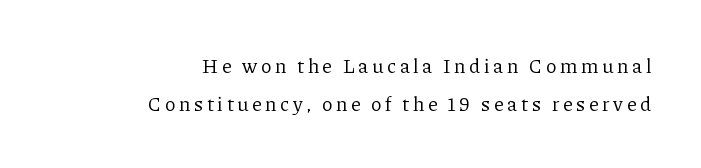
Q: Is the text bold? A: No.
Q: Is the text italic (slanted)? A: No, it is upright.
Q: Is the text underlined? A: No.
Q: How is the paragraph aligned? A: Right-aligned.
Q: Is the spacing between lines tight, normal or loose? A: Loose.
